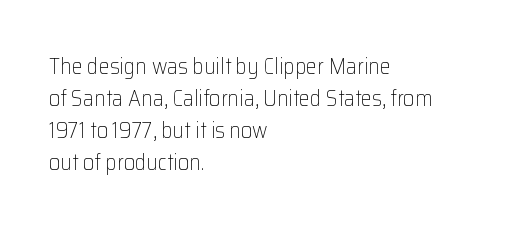
The image shows 22 px text type, upright; set left-aligned, normal line spacing (1.46x), normal letter spacing, not underlined.
